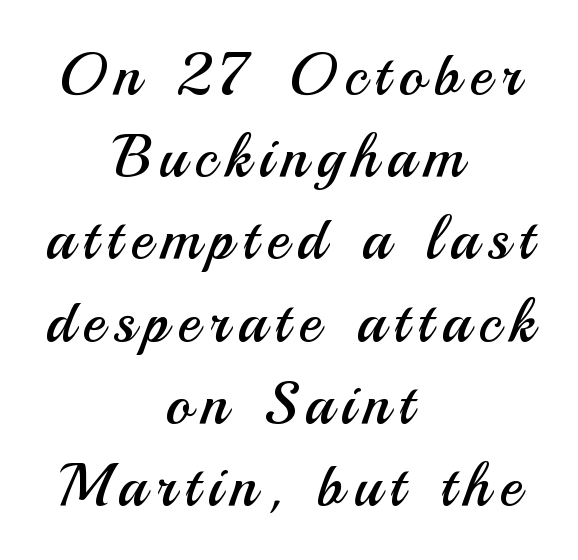
{"serif": "no", "bold": "no", "weight": "regular", "width": "normal", "stroke_contrast": "medium", "x_height": "small", "monospaced": "no", "underline": "no", "align": "center", "line_spacing": "normal", "line_spacing_ratio": 1.37, "glyph_px": 60}
